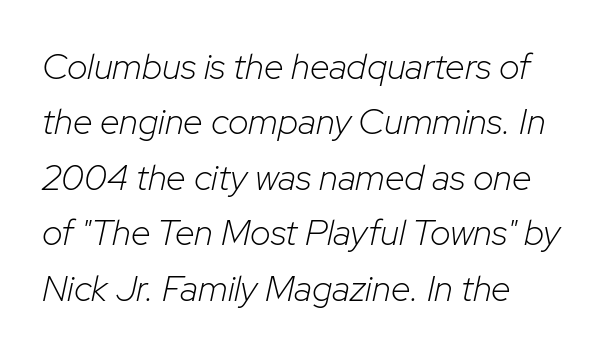
Think of a printed novel: that variable character pitch is what you see here. Is the letter spacing exaggerated? No — it looks like the ordinary default. These glyphs show unthickened strokes, regular width or finer. The vertical gap from one line to the next is medium.
